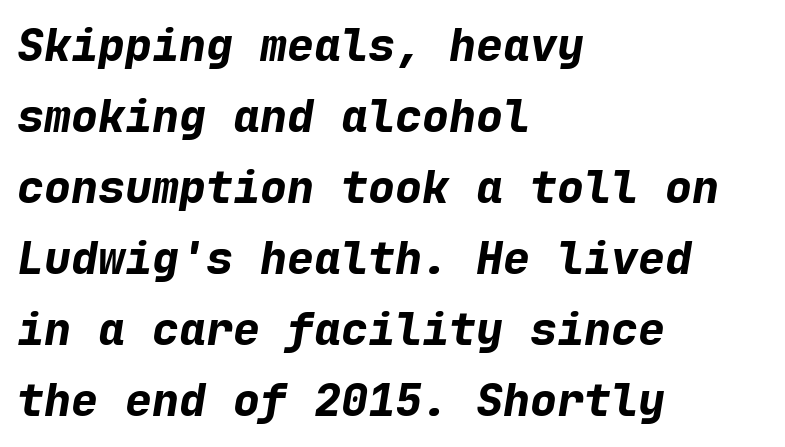
The image shows 45 px bold type, italic (leaning right), monospaced; set left-aligned, normal line spacing (1.58x), normal letter spacing, not underlined; low stroke contrast and a medium x-height.
